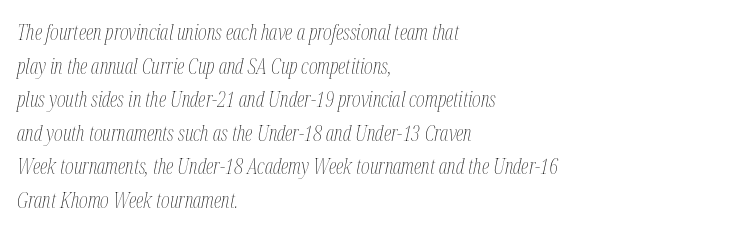
{"italic": "yes", "lean": "right", "slant_degrees": 12, "bold": "no", "underline": "no", "align": "left", "line_spacing": "normal", "line_spacing_ratio": 1.6, "letter_spacing": "normal", "letter_spacing_em": 0.0, "glyph_px": 21}
